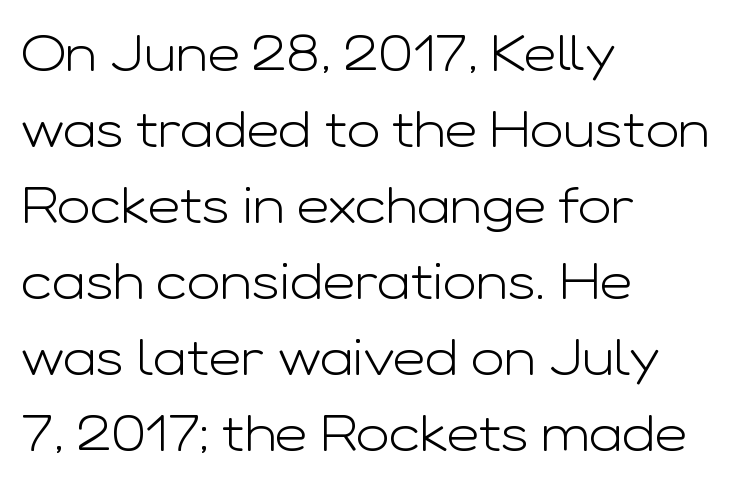
{"serif": "no", "italic": "no", "bold": "no", "weight": "light", "width": "wide", "stroke_contrast": "low", "x_height": "medium", "monospaced": "no", "underline": "no", "align": "left", "line_spacing": "normal", "line_spacing_ratio": 1.52, "letter_spacing": "normal", "letter_spacing_em": 0.0, "glyph_px": 50}
